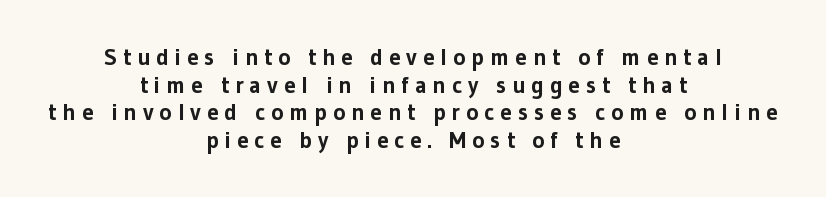
The image shows 23 px bold type, upright; set centered, line spacing 1.2x, unusually wide letter spacing (+0.26 em), not underlined.
